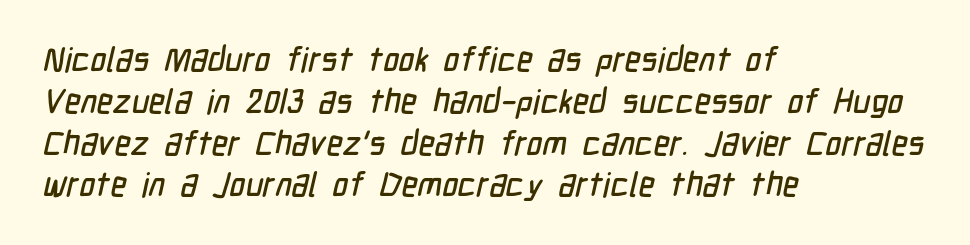
Q: Is the typeface a serif or a sans-serif typeface? A: Sans-serif.
Q: Is the text underlined? A: No.
Q: How is the paragraph aligned? A: Left-aligned.
Q: Is the spacing between letters normal or unusually wide? A: Normal.
Q: Width (condensed, normal, or wide)? A: Condensed.
Q: Stroke contrast? A: Low.
Q: x-height? A: Medium.
Q: Monospaced? A: No.
